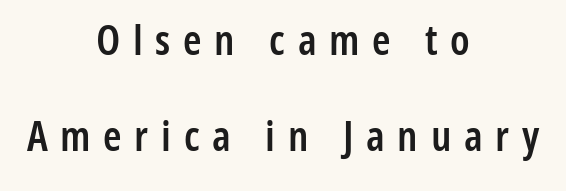
{"serif": "no", "italic": "no", "bold": "semi", "weight": "semibold", "width": "condensed", "stroke_contrast": "low", "x_height": "medium", "monospaced": "no", "underline": "no", "align": "center", "line_spacing": "loose", "line_spacing_ratio": 2.29, "letter_spacing": "wide", "letter_spacing_em": 0.3, "glyph_px": 42}
